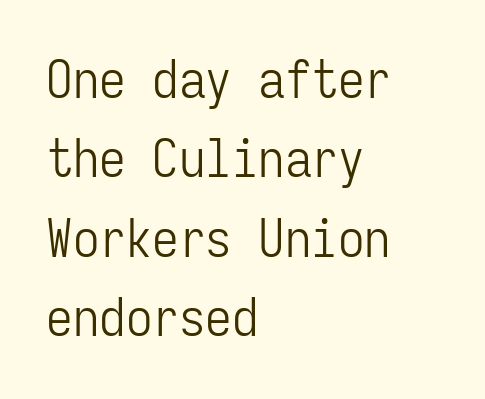
The image shows 53 px light, condensed sans-serif type, upright, monospaced; set left-aligned, normal line spacing (1.5x), normal letter spacing, not underlined; low stroke contrast and a medium x-height.
